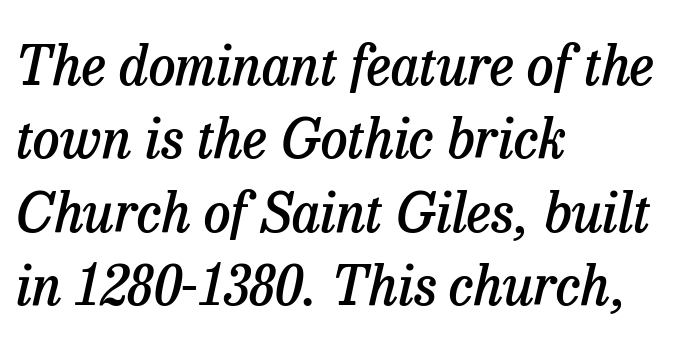
The image shows 54 px semibold serif type, italic (leaning right); set left-aligned, normal line spacing (1.36x), normal letter spacing, not underlined; low stroke contrast and a medium x-height.
